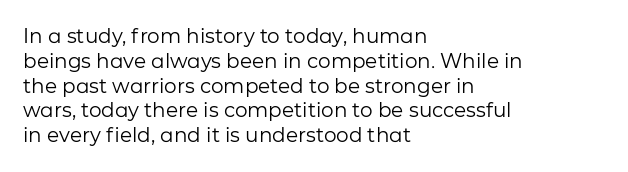
{"italic": "no", "bold": "no", "underline": "no", "align": "left", "line_spacing_ratio": 1.24, "letter_spacing": "normal", "letter_spacing_em": 0.0, "glyph_px": 20}
